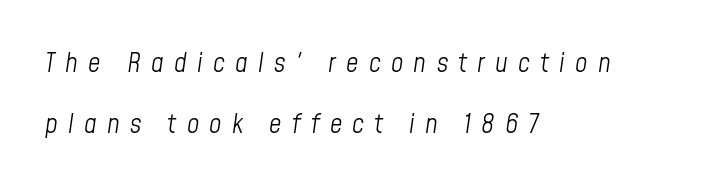
{"italic": "yes", "lean": "right", "slant_degrees": 8, "bold": "no", "underline": "no", "align": "left", "line_spacing": "loose", "line_spacing_ratio": 2.27, "letter_spacing": "wide", "letter_spacing_em": 0.38, "glyph_px": 27}
